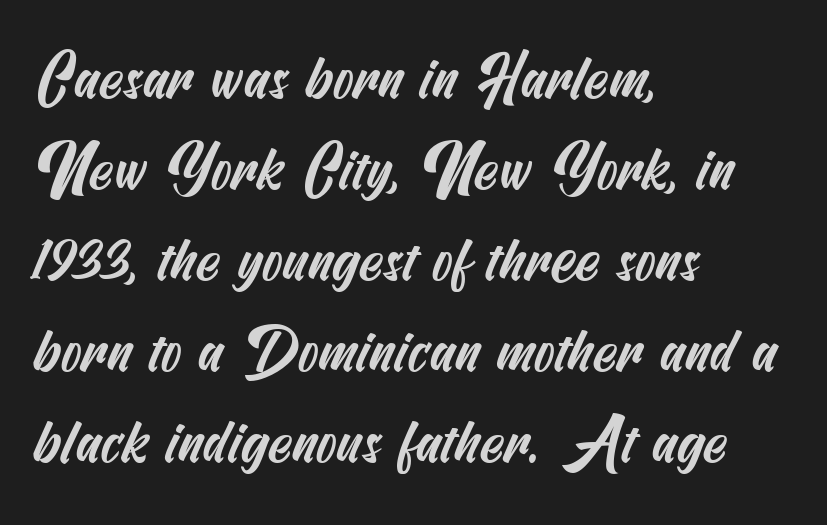
{"serif": "no", "width": "condensed", "stroke_contrast": "medium", "x_height": "small", "underline": "no", "align": "left", "line_spacing": "normal", "line_spacing_ratio": 1.49, "letter_spacing": "normal", "letter_spacing_em": 0.0, "glyph_px": 61}
